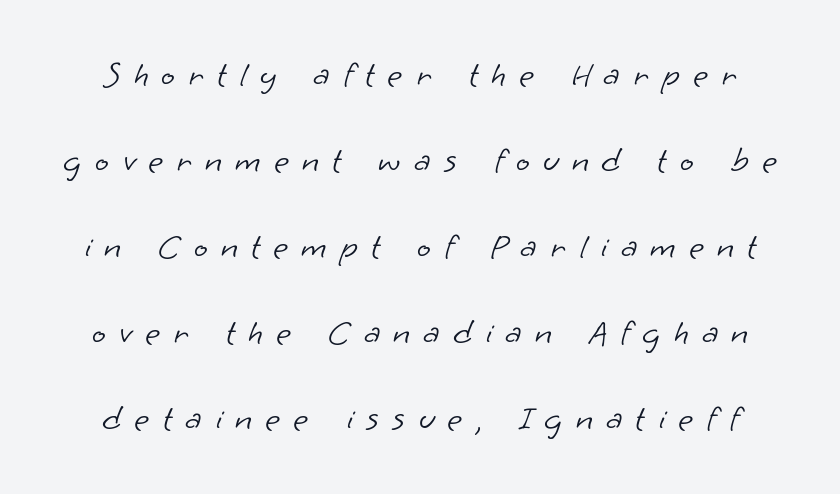
Q: Is the text bold? A: No.
Q: Is the typeface a serif or a sans-serif typeface? A: Sans-serif.
Q: Is the text underlined? A: No.
Q: Is the spacing between letters normal or unusually wide? A: Unusually wide.
Q: Is the spacing between lines tight, normal or loose? A: Loose.
Q: Width (condensed, normal, or wide)? A: Normal.
Q: Stroke contrast? A: Low.
Q: x-height? A: Small.
Q: Monospaced? A: No.
